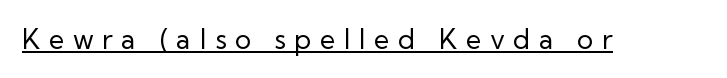
You could only call the tracking loose — the letters float apart. Underline: present. Stems here are at most as thick as an everyday book face. This is the regular roman posture of the typeface.
